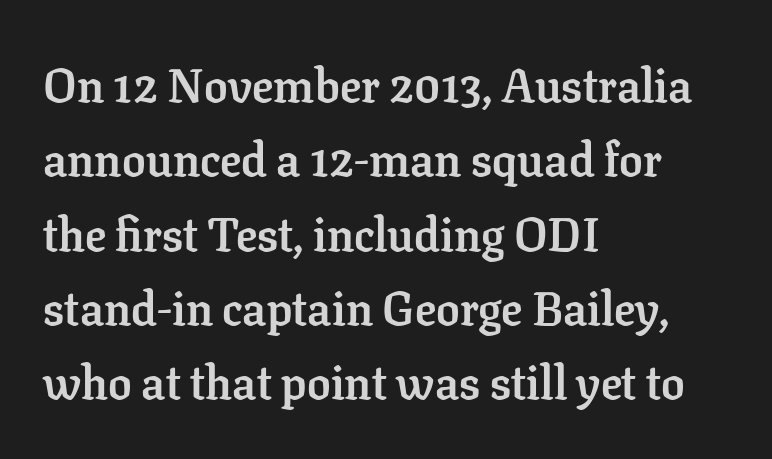
A typesetter would label this face a serif. Is there much room between lines? A standard amount, neither cramped nor airy. The words here are not underlined. The lettering holds an erect, upright posture throughout. You'd pick this weight for a headline — it's a proper bold.
